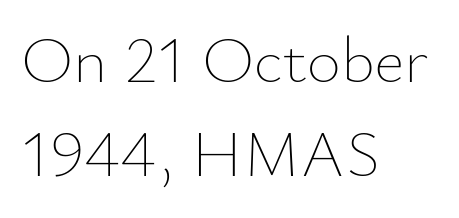
The image shows 66 px thin type, upright; set left-aligned, normal line spacing (1.43x), normal letter spacing, not underlined; low stroke contrast and a small x-height.
